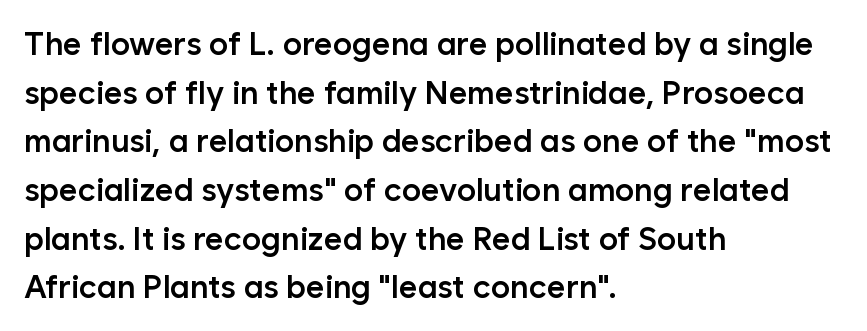
The image shows 32 px semibold sans-serif type, upright; set left-aligned, normal line spacing (1.52x), normal letter spacing, not underlined; low stroke contrast and a medium x-height.
